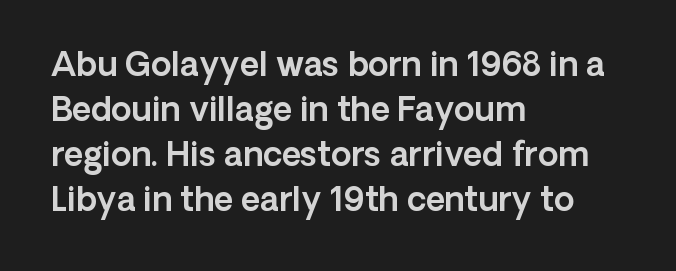
Q: Is the text italic (slanted)? A: No, it is upright.
Q: Is the typeface a serif or a sans-serif typeface? A: Sans-serif.
Q: Is the text underlined? A: No.
Q: How is the paragraph aligned? A: Left-aligned.
Q: Is the spacing between letters normal or unusually wide? A: Normal.
Q: Is the spacing between lines tight, normal or loose? A: Normal.
Q: Width (condensed, normal, or wide)? A: Normal.
Q: x-height? A: Medium.
Q: Monospaced? A: No.
